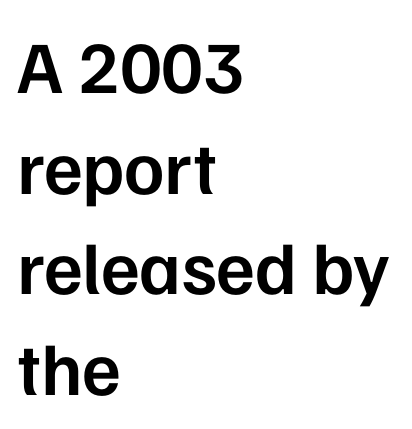
{"serif": "no", "italic": "no", "bold": "semi", "weight": "semibold", "width": "normal", "stroke_contrast": "low", "x_height": "medium", "monospaced": "no", "underline": "no", "align": "left", "line_spacing": "normal", "line_spacing_ratio": 1.36, "letter_spacing": "normal", "letter_spacing_em": 0.0, "glyph_px": 74}
